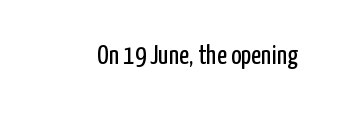
The image shows 27 px text type, upright; set normal letter spacing, not underlined.
